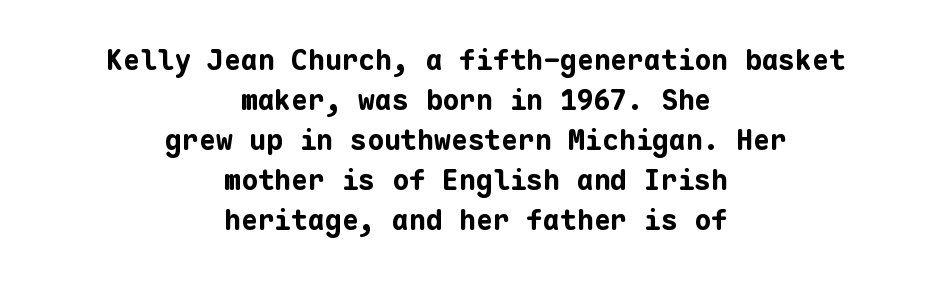
{"serif": "no", "italic": "no", "bold": "yes", "weight": "bold", "width": "normal", "stroke_contrast": "low", "x_height": "medium", "monospaced": "yes", "underline": "no", "align": "center", "line_spacing": "normal", "line_spacing_ratio": 1.43, "letter_spacing": "normal", "letter_spacing_em": 0.0, "glyph_px": 28}
